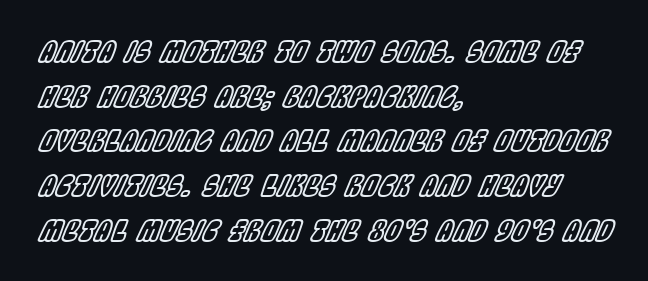
{"italic": "yes", "lean": "right", "slant_degrees": 22, "width": "condensed", "x_height": "large", "monospaced": "no", "underline": "no", "align": "left", "line_spacing": "normal", "line_spacing_ratio": 1.54, "letter_spacing": "normal", "letter_spacing_em": 0.0, "glyph_px": 29}
